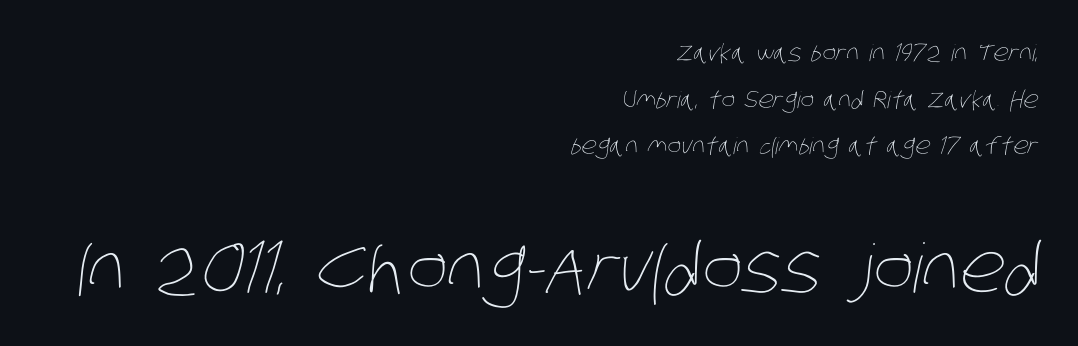
The image shows 68 px thin, condensed type; set right-aligned, loose line spacing (2.03x), normal letter spacing, not underlined; the second (bottom) block is 2.96x larger; low stroke contrast and a large x-height.
